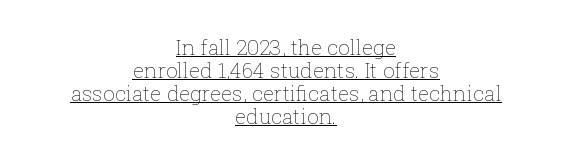
{"italic": "no", "bold": "no", "underline": "yes", "align": "center", "line_spacing": "tight", "line_spacing_ratio": 1.09, "letter_spacing": "normal", "letter_spacing_em": 0.0, "glyph_px": 21}
